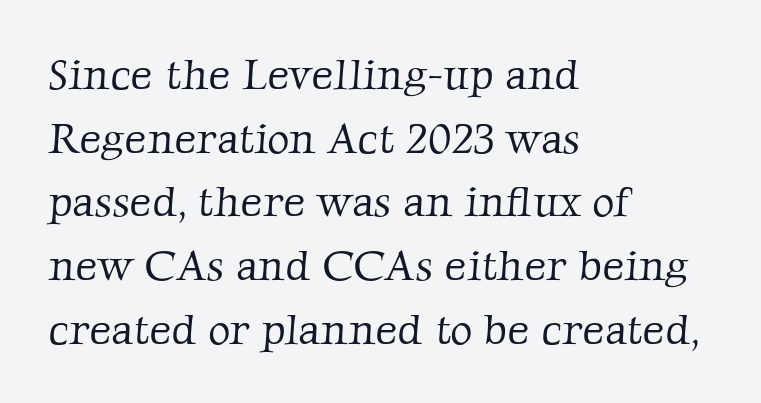
{"serif": "yes", "bold": "no", "weight": "light", "width": "normal", "stroke_contrast": "low", "x_height": "medium", "monospaced": "no", "underline": "no", "align": "left", "line_spacing": "normal", "line_spacing_ratio": 1.48, "letter_spacing": "normal", "letter_spacing_em": 0.0, "glyph_px": 43}
